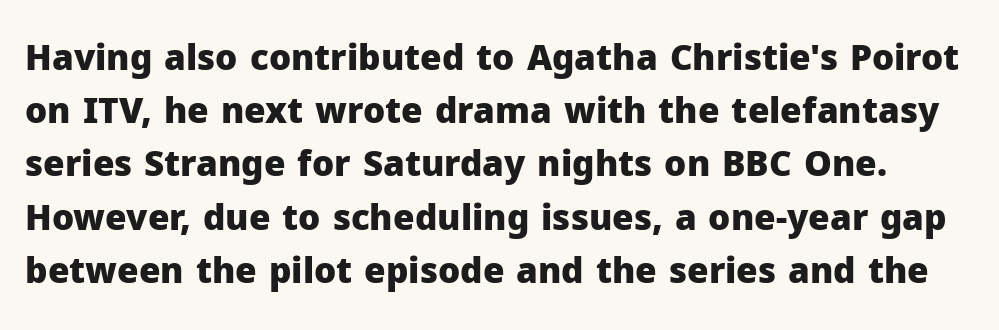
{"serif": "no", "italic": "no", "bold": "yes", "weight": "heavy", "width": "normal", "stroke_contrast": "low", "x_height": "medium", "monospaced": "no", "underline": "no", "line_spacing": "normal", "line_spacing_ratio": 1.52, "letter_spacing": "normal", "letter_spacing_em": 0.0, "glyph_px": 35}
